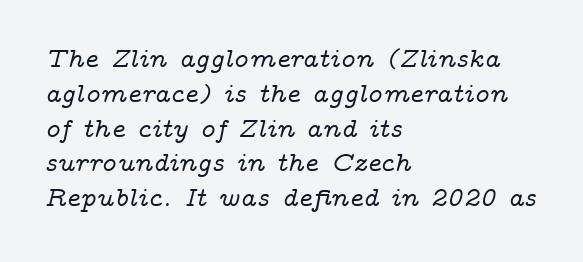
Line spacing here is normal. The space beneath each line is pristine and unruled. Italic: yes, the glyphs are oblique. Does the copy run flush right? No — it runs flush left. Nobody touched the tracking dial on this one.
